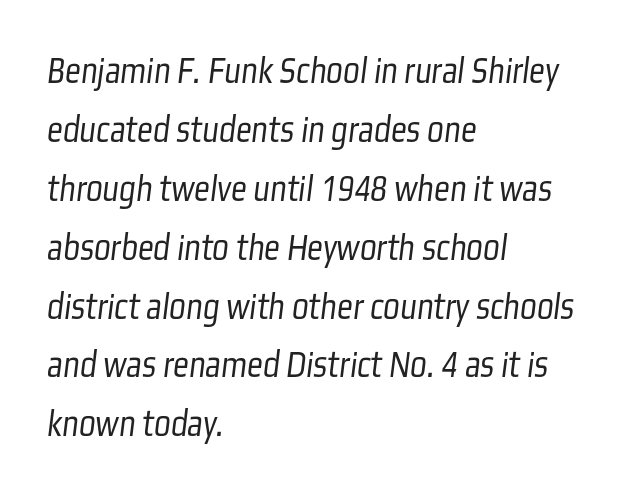
Nobody touched the tracking dial on this one. Regular leading. This sample has the flowing, uneven cadence of proportional lettering. The paragraph has a hard left edge and a soft right edge. Nobody drew a line under any word here.
